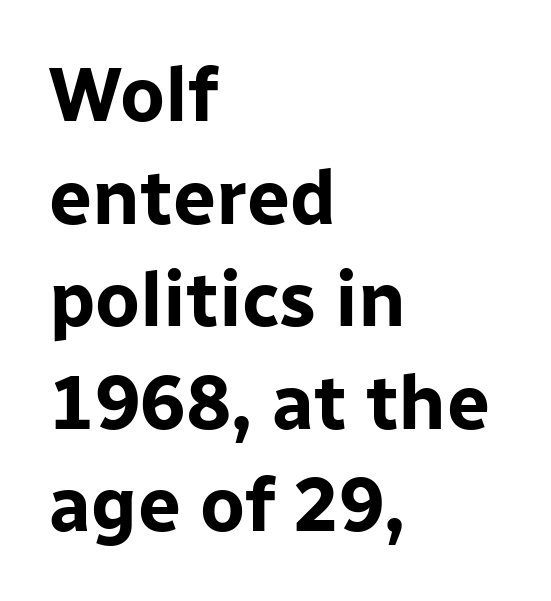
Q: Is the text bold? A: Yes.
Q: Is the text italic (slanted)? A: No, it is upright.
Q: Is the typeface a serif or a sans-serif typeface? A: Sans-serif.
Q: Is the text underlined? A: No.
Q: How is the paragraph aligned? A: Left-aligned.
Q: Is the spacing between letters normal or unusually wide? A: Normal.
Q: Is the spacing between lines tight, normal or loose? A: Normal.
Q: Width (condensed, normal, or wide)? A: Normal.
Q: Stroke contrast? A: Low.
Q: x-height? A: Medium.
Q: Monospaced? A: No.
